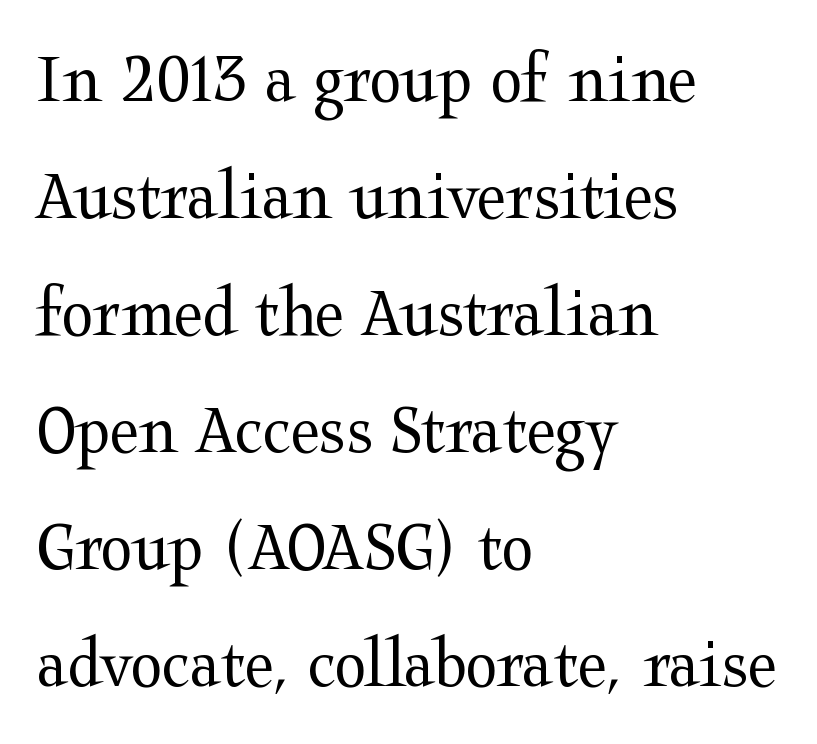
A typesetter would call this proportional, since set widths differ per character. Underlining? Definitely not there. Nope, not italic — everything's standing straight. Reading down the column, the eye jumps a familiar distance to each next line.
